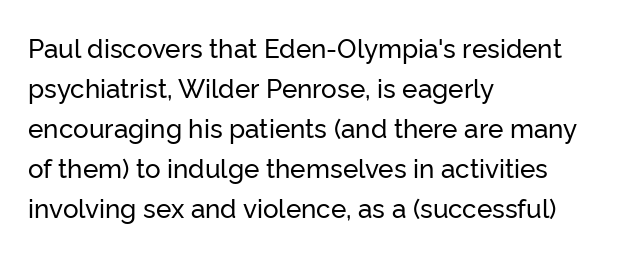
Q: Is the text italic (slanted)? A: No, it is upright.
Q: Is the text underlined? A: No.
Q: How is the paragraph aligned? A: Left-aligned.
Q: Is the spacing between letters normal or unusually wide? A: Normal.
Q: Is the spacing between lines tight, normal or loose? A: Normal.
